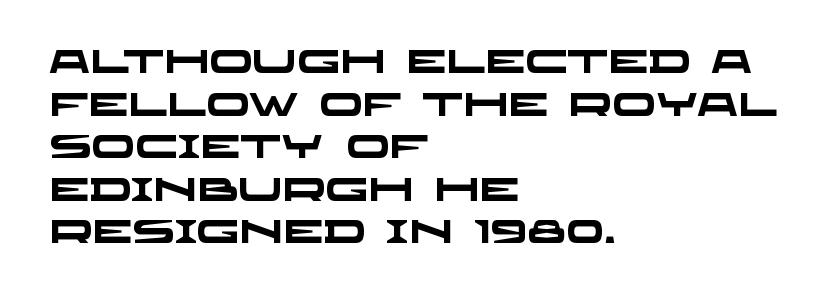
The image shows 32 px heavy, wide sans-serif type; set left-aligned, normal line spacing (1.33x), normal letter spacing, not underlined; low stroke contrast and a large x-height.
